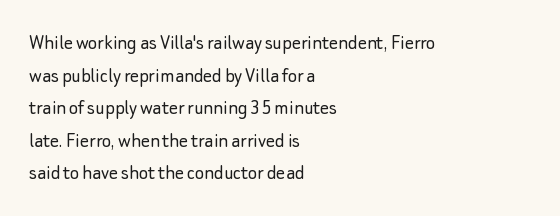
{"italic": "no", "bold": "no", "underline": "no", "align": "left", "line_spacing": "normal", "line_spacing_ratio": 1.48, "letter_spacing": "normal", "letter_spacing_em": 0.0, "glyph_px": 22}
